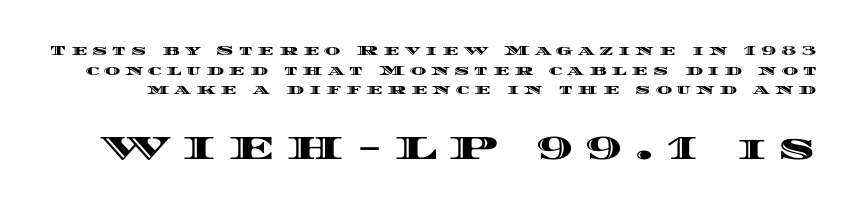
Q: Is the text italic (slanted)? A: No, it is upright.
Q: Is the text underlined? A: No.
Q: Is the spacing between letters normal or unusually wide? A: Unusually wide.
Q: Is the spacing between lines tight, normal or loose? A: Normal.
Q: Which block of text is set in a larger size, the first (top) or the second (bottom)? A: The second (bottom) one.
Q: Width (condensed, normal, or wide)? A: Wide.
Q: x-height? A: Large.
Q: Monospaced? A: No.
